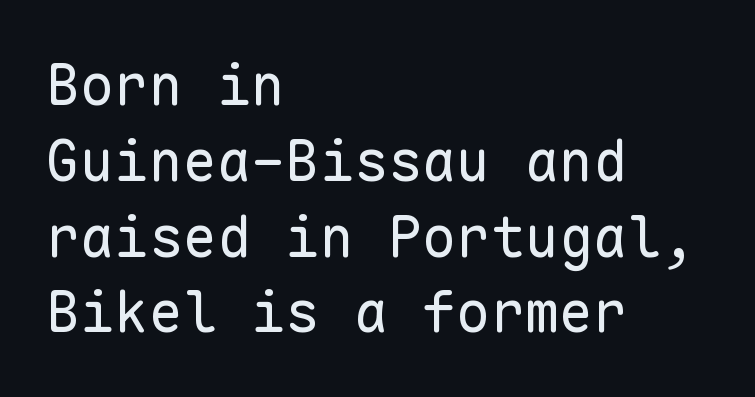
Q: Is the text bold? A: No.
Q: Is the text italic (slanted)? A: No, it is upright.
Q: Is the typeface a serif or a sans-serif typeface? A: Sans-serif.
Q: Is the text underlined? A: No.
Q: How is the paragraph aligned? A: Left-aligned.
Q: Is the spacing between letters normal or unusually wide? A: Normal.
Q: Is the spacing between lines tight, normal or loose? A: Normal.
Q: Width (condensed, normal, or wide)? A: Normal.
Q: Stroke contrast? A: Low.
Q: x-height? A: Medium.
Q: Monospaced? A: Yes.
